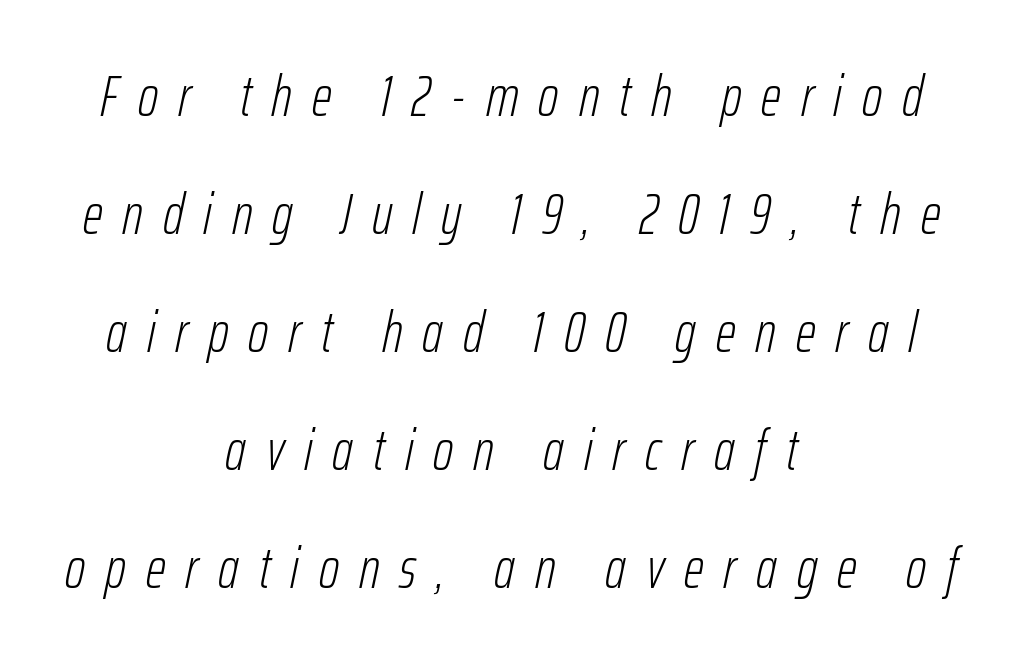
Q: Is the text bold? A: No.
Q: Is the text italic (slanted)? A: Yes, it leans right by about 12 degrees.
Q: Is the text underlined? A: No.
Q: How is the paragraph aligned? A: Centered.
Q: Is the spacing between letters normal or unusually wide? A: Unusually wide.
Q: Is the spacing between lines tight, normal or loose? A: Loose.
Q: Width (condensed, normal, or wide)? A: Condensed.
Q: Stroke contrast? A: Low.
Q: x-height? A: Medium.
Q: Monospaced? A: No.
